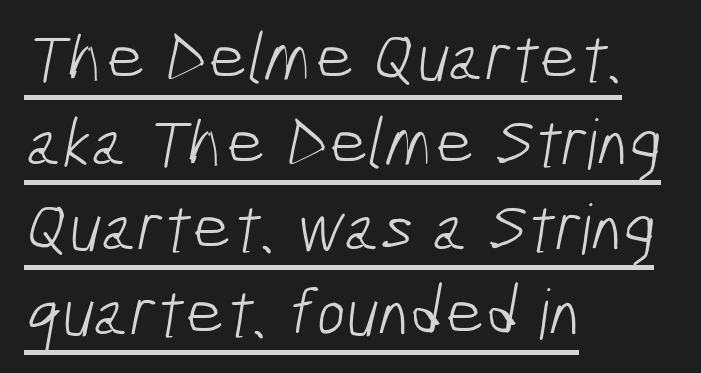
Q: Is the text bold? A: No.
Q: Is the typeface a serif or a sans-serif typeface? A: Sans-serif.
Q: Is the text underlined? A: Yes.
Q: How is the paragraph aligned? A: Left-aligned.
Q: Is the spacing between letters normal or unusually wide? A: Normal.
Q: Width (condensed, normal, or wide)? A: Condensed.
Q: Stroke contrast? A: Low.
Q: x-height? A: Medium.
Q: Monospaced? A: No.
